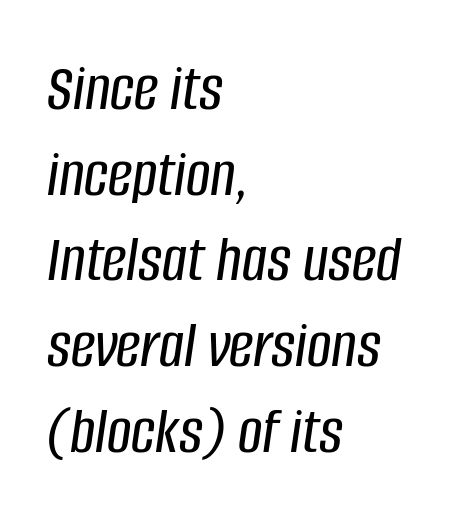
{"italic": "yes", "lean": "right", "slant_degrees": 8, "width": "condensed", "stroke_contrast": "low", "x_height": "large", "monospaced": "no", "underline": "no", "align": "left", "line_spacing": "normal", "line_spacing_ratio": 1.26, "letter_spacing": "normal", "letter_spacing_em": 0.0, "glyph_px": 68}
